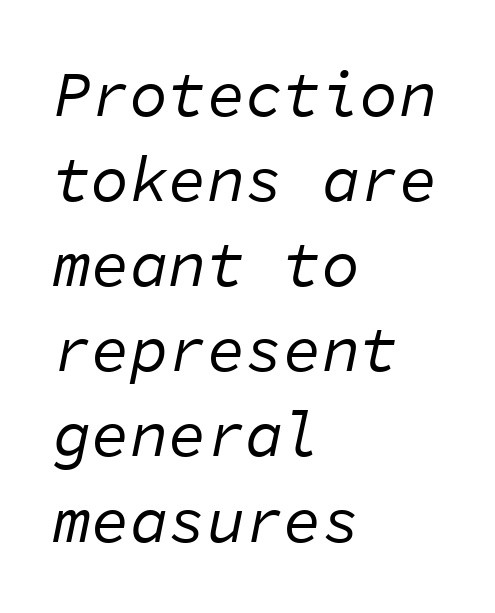
Normally led — the rows are evenly, conventionally spaced. Beneath every word, the page is bare. This reads as an unemphasized weight, regular at the heaviest. The lines in this sample share a left origin and differ only in where they stop.
